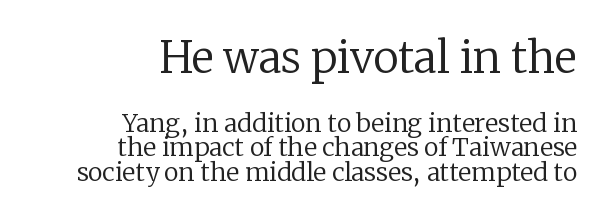
These lines are composed in type with serifs. These lines are rendered in a variable-pitch font. The earlier block is typeset at a bigger size than the later block. Bare-footed words on every line. Stroke mass is kept to a normal reading level or below. The specimen reads as upright at a glance.
